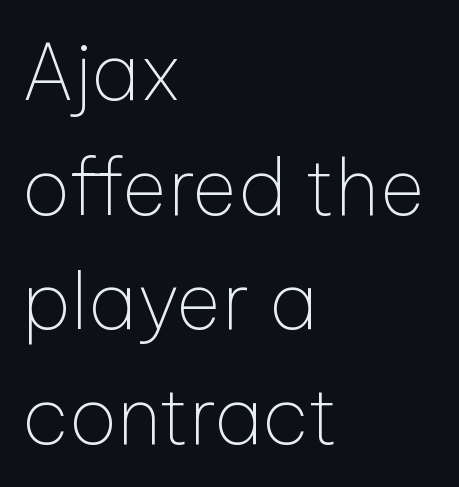
Q: Is the text bold? A: No.
Q: Is the text italic (slanted)? A: No, it is upright.
Q: Is the typeface a serif or a sans-serif typeface? A: Sans-serif.
Q: Is the text underlined? A: No.
Q: How is the paragraph aligned? A: Left-aligned.
Q: Is the spacing between letters normal or unusually wide? A: Normal.
Q: Is the spacing between lines tight, normal or loose? A: Normal.
Q: Width (condensed, normal, or wide)? A: Normal.
Q: Stroke contrast? A: Low.
Q: x-height? A: Medium.
Q: Monospaced? A: No.
